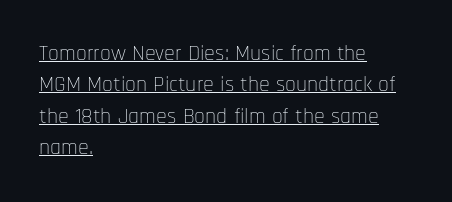
{"italic": "no", "bold": "no", "underline": "yes", "align": "left", "line_spacing": "normal", "line_spacing_ratio": 1.43, "letter_spacing": "normal", "letter_spacing_em": 0.0, "glyph_px": 22}
